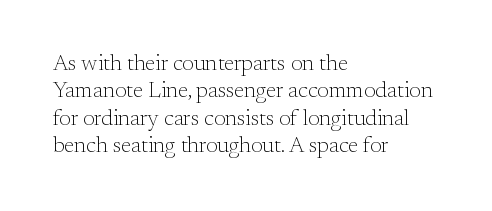
The image shows 22 px text type, upright; set left-aligned, line spacing 1.24x, normal letter spacing, not underlined.
